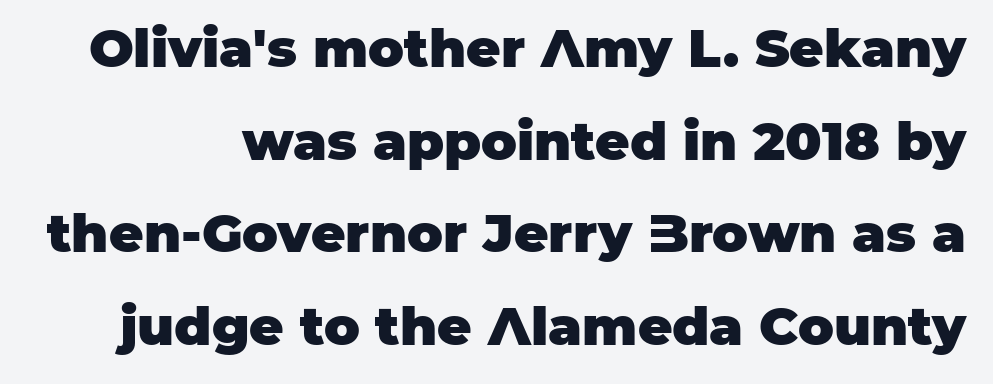
Q: Is the text bold? A: Yes.
Q: Is the text italic (slanted)? A: No, it is upright.
Q: Is the typeface a serif or a sans-serif typeface? A: Sans-serif.
Q: Is the text underlined? A: No.
Q: Is the spacing between letters normal or unusually wide? A: Normal.
Q: Width (condensed, normal, or wide)? A: Normal.
Q: Stroke contrast? A: Low.
Q: x-height? A: Large.
Q: Monospaced? A: No.
